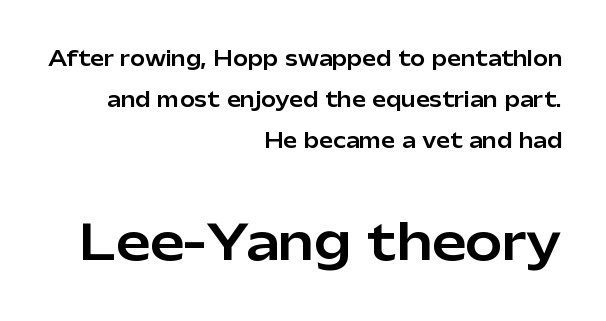
Check where the strokes stop: nothing finishes them off — pure sans. Italic: no, the glyphs are upright roman. Only glyphs here, with clear space below each row. Note the varied advance widths — an 'i' is clearly narrower than an 'm'.
